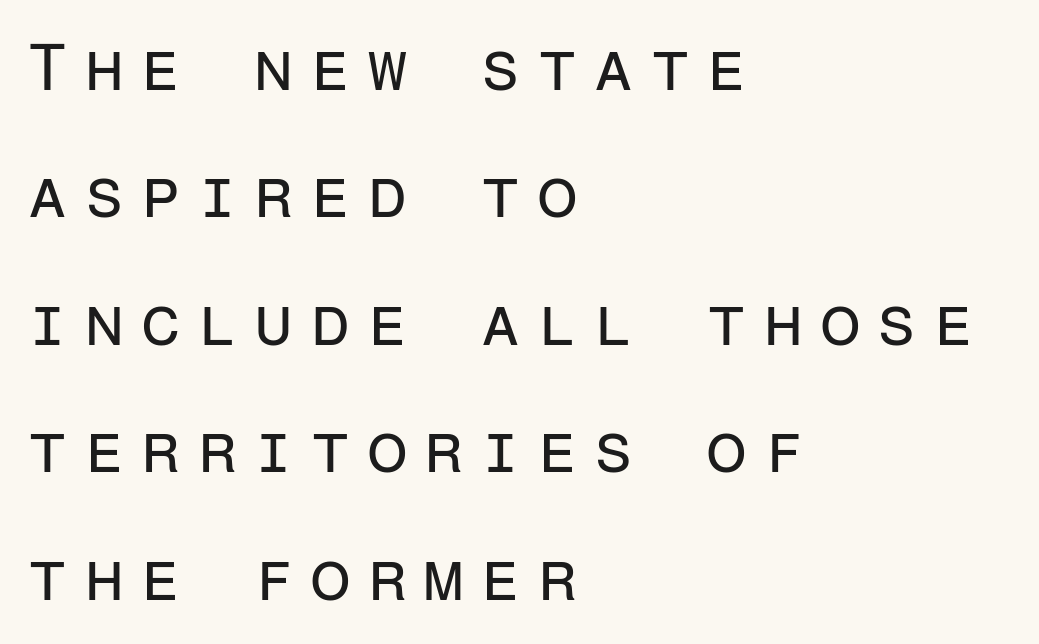
{"serif": "no", "italic": "no", "bold": "no", "weight": "regular", "width": "normal", "stroke_contrast": "low", "x_height": "medium", "monospaced": "yes", "underline": "no", "align": "left", "line_spacing": "loose", "line_spacing_ratio": 1.93, "letter_spacing": "wide", "letter_spacing_em": 0.24, "glyph_px": 66}
